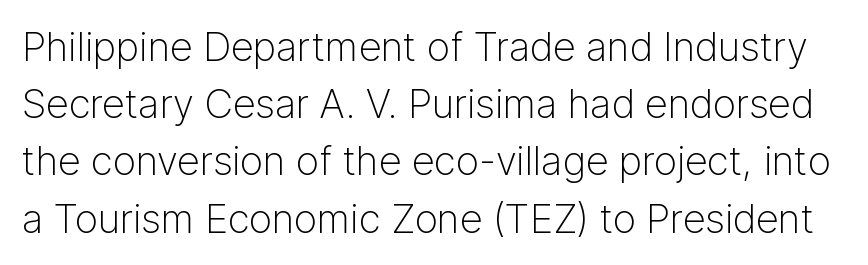
Q: Is the text bold? A: No.
Q: Is the text italic (slanted)? A: No, it is upright.
Q: Is the typeface a serif or a sans-serif typeface? A: Sans-serif.
Q: Is the text underlined? A: No.
Q: Is the spacing between letters normal or unusually wide? A: Normal.
Q: Is the spacing between lines tight, normal or loose? A: Normal.
Q: Width (condensed, normal, or wide)? A: Normal.
Q: Stroke contrast? A: Low.
Q: x-height? A: Medium.
Q: Monospaced? A: No.
